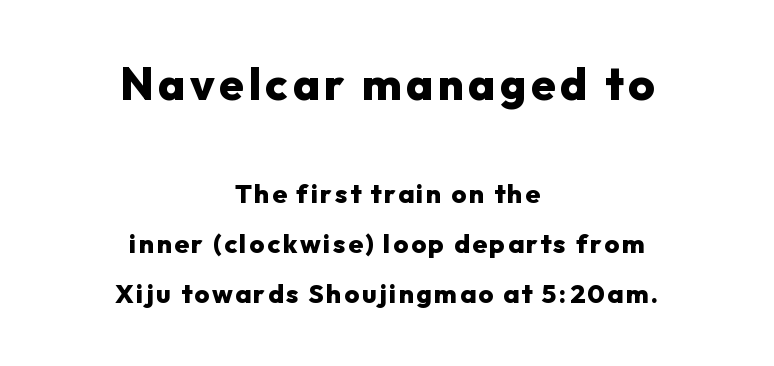
{"serif": "no", "italic": "no", "bold": "yes", "weight": "heavy", "width": "normal", "stroke_contrast": "low", "x_height": "medium", "monospaced": "no", "underline": "no", "align": "center", "line_spacing": "loose", "line_spacing_ratio": 1.92, "larger_block": "first", "size_ratio": 1.73, "glyph_px": 45}
